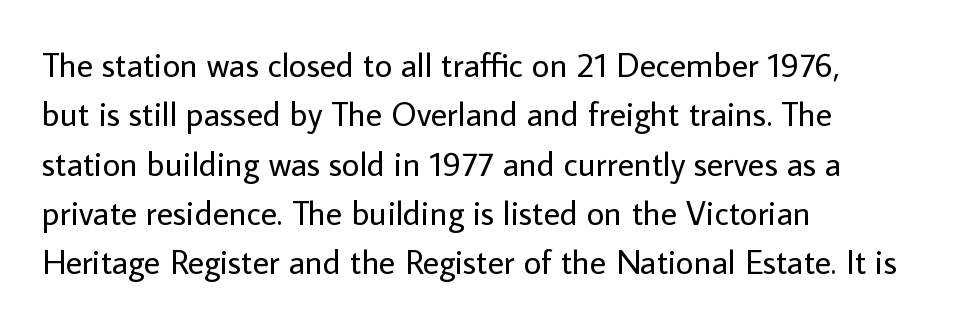
Caption: multi-line text, flush left, ragged right. Looks like regular typesetting: each glyph gets only the width it needs. Do the letters lean? They stand straight. A clean baseline with only descenders dipping below it. Nobody touched the tracking dial on this one. Serif or sans? Sans — the stroke terminals are bare.
